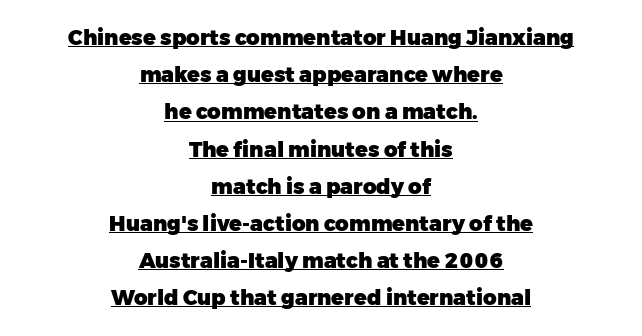
Q: Is the text bold? A: Yes.
Q: Is the text italic (slanted)? A: No, it is upright.
Q: Is the text underlined? A: Yes.
Q: How is the paragraph aligned? A: Centered.
Q: Is the spacing between letters normal or unusually wide? A: Normal.
